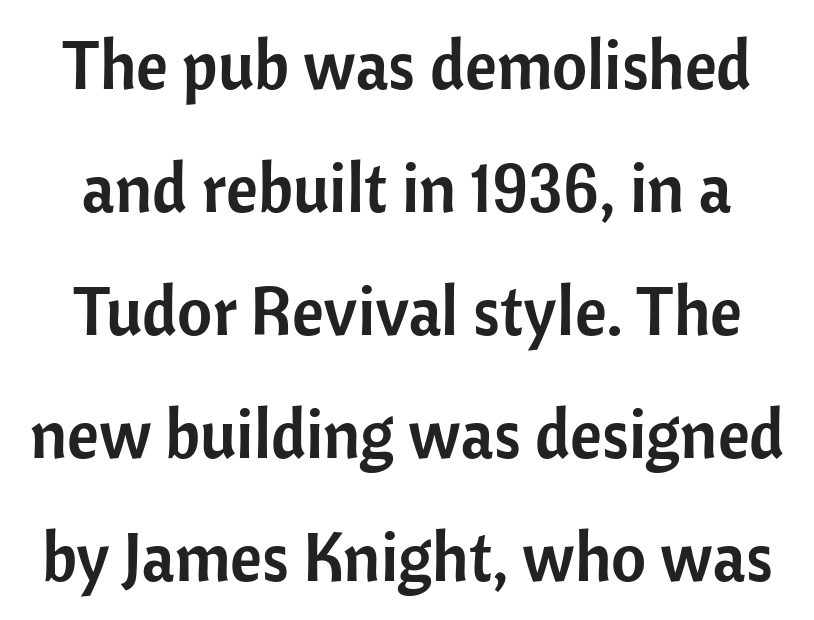
This rendering features lettering with no underline. Observe the ordinary spacing: letters are neighbours, not strangers. The font family rendered here belongs to the sans-serif group. The lettering stays uniformly vertical, giving the passage a roman look. Here the designer chose a conventional face with non-uniform glyph widths.
